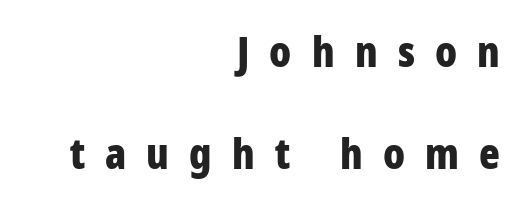
The axis of the letterforms is exactly vertical. Just letters on the line, the space beneath them empty. Caption: multi-line text, flush right, ragged left. Compared with an ordinary text face, these strokes are far heavier — a full bold.
